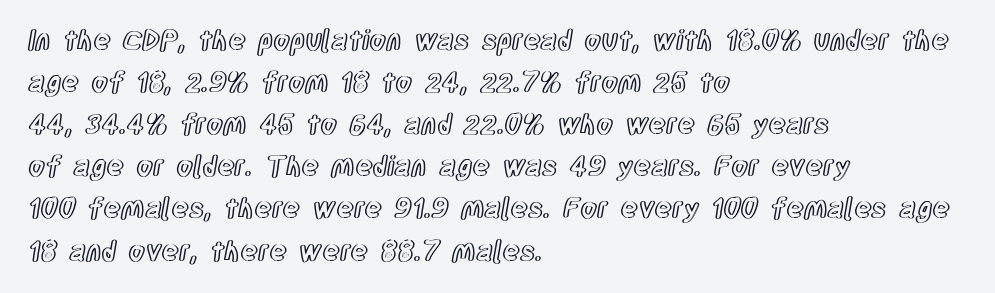
Quick note: underline off. The typesetter chose a ragged-right arrangement here. Leading: standard. Words appear dense and cohesive because spacing is normal.
